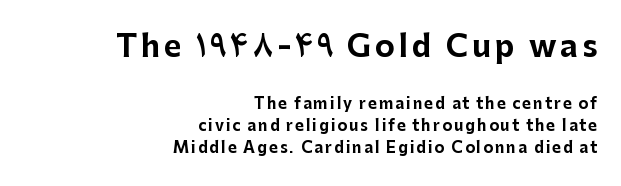
Q: Is the text bold? A: Yes.
Q: Is the text italic (slanted)? A: No, it is upright.
Q: Is the typeface a serif or a sans-serif typeface? A: Sans-serif.
Q: Is the text underlined? A: No.
Q: How is the paragraph aligned? A: Right-aligned.
Q: Is the spacing between lines tight, normal or loose? A: Normal.
Q: Which block of text is set in a larger size, the first (top) or the second (bottom)? A: The first (top) one.
Q: Width (condensed, normal, or wide)? A: Normal.
Q: Stroke contrast? A: Low.
Q: x-height? A: Medium.
Q: Monospaced? A: No.
